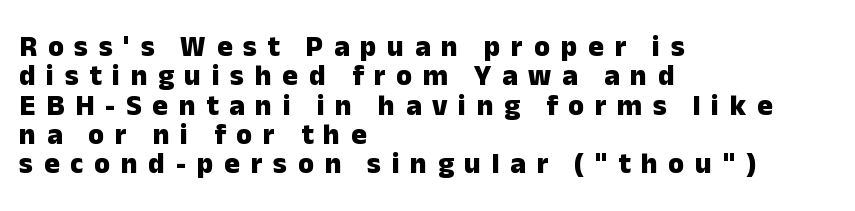
Q: Is the text bold? A: Yes.
Q: Is the text italic (slanted)? A: No, it is upright.
Q: Is the typeface a serif or a sans-serif typeface? A: Sans-serif.
Q: Is the text underlined? A: No.
Q: How is the paragraph aligned? A: Left-aligned.
Q: Is the spacing between letters normal or unusually wide? A: Unusually wide.
Q: Is the spacing between lines tight, normal or loose? A: Tight.
Q: Width (condensed, normal, or wide)? A: Normal.
Q: Stroke contrast? A: Low.
Q: x-height? A: Medium.
Q: Monospaced? A: No.
